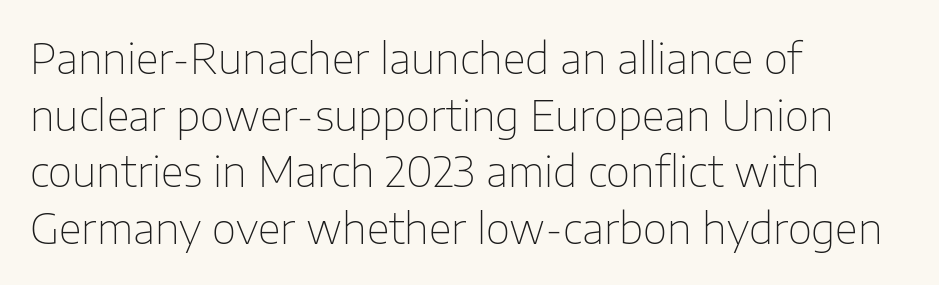
{"serif": "no", "italic": "no", "bold": "no", "weight": "thin", "width": "normal", "stroke_contrast": "low", "x_height": "medium", "monospaced": "no", "underline": "no", "align": "left", "line_spacing": "normal", "line_spacing_ratio": 1.35, "letter_spacing": "normal", "letter_spacing_em": 0.0, "glyph_px": 42}
